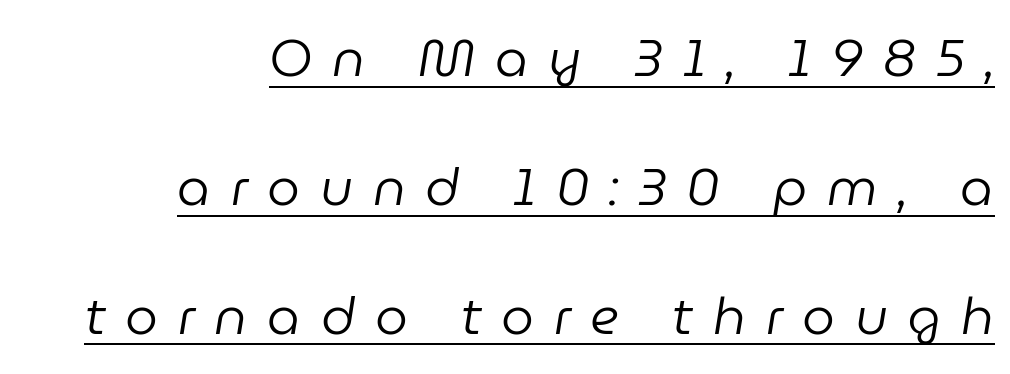
Q: Is the text bold? A: No.
Q: Is the text italic (slanted)? A: Yes, it leans right by about 9 degrees.
Q: Is the text underlined? A: Yes.
Q: How is the paragraph aligned? A: Right-aligned.
Q: Is the spacing between letters normal or unusually wide? A: Unusually wide.
Q: Is the spacing between lines tight, normal or loose? A: Loose.
Q: Width (condensed, normal, or wide)? A: Normal.
Q: Stroke contrast? A: Low.
Q: x-height? A: Medium.
Q: Monospaced? A: No.
